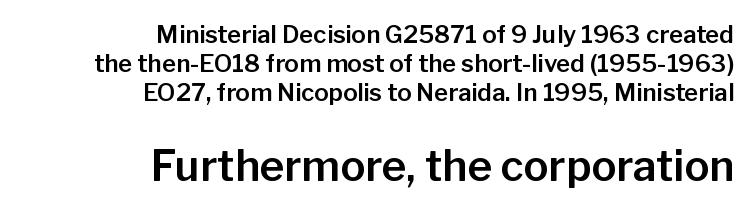
{"serif": "no", "italic": "no", "width": "normal", "stroke_contrast": "low", "x_height": "medium", "monospaced": "no", "underline": "no", "align": "right", "line_spacing_ratio": 1.21, "letter_spacing": "normal", "letter_spacing_em": 0.0, "larger_block": "second", "size_ratio": 1.75, "glyph_px": 42}
